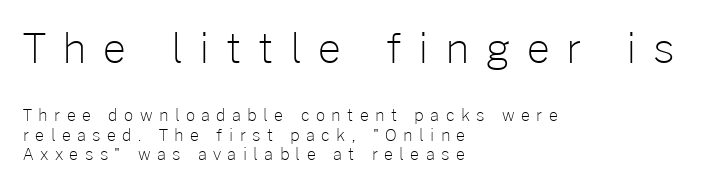
Q: Is the text bold? A: No.
Q: Is the text italic (slanted)? A: No, it is upright.
Q: Is the typeface a serif or a sans-serif typeface? A: Sans-serif.
Q: Is the text underlined? A: No.
Q: How is the paragraph aligned? A: Left-aligned.
Q: Is the spacing between letters normal or unusually wide? A: Unusually wide.
Q: Which block of text is set in a larger size, the first (top) or the second (bottom)? A: The first (top) one.
Q: Width (condensed, normal, or wide)? A: Normal.
Q: Stroke contrast? A: Low.
Q: x-height? A: Medium.
Q: Monospaced? A: No.
